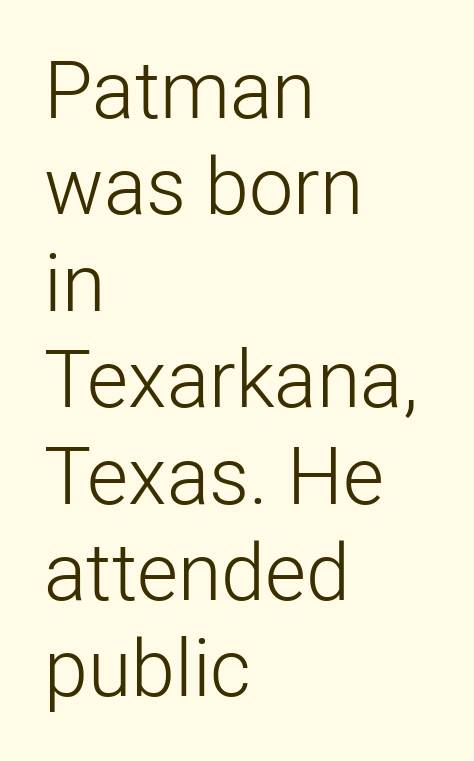
The lettering stays uniformly vertical, giving the passage a roman look. Horizontally, the lines are justified to the leading edge only. Think standard paragraph weight, or any step lighter than that. In terms of letterform style, serifs are entirely absent. This sample has the flowing, uneven cadence of proportional lettering. Nobody touched the tracking dial on this one.
